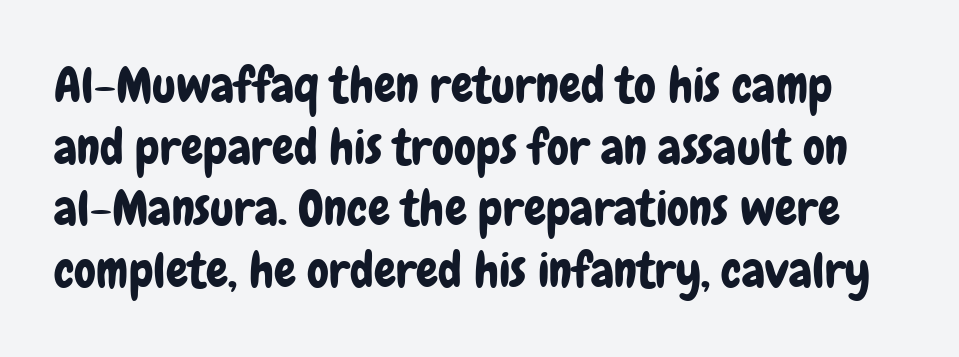
Q: Is the text italic (slanted)? A: No, it is upright.
Q: Is the typeface a serif or a sans-serif typeface? A: Sans-serif.
Q: Is the text underlined? A: No.
Q: Is the spacing between letters normal or unusually wide? A: Normal.
Q: Is the spacing between lines tight, normal or loose? A: Normal.
Q: Width (condensed, normal, or wide)? A: Condensed.
Q: Stroke contrast? A: Low.
Q: x-height? A: Medium.
Q: Monospaced? A: No.
